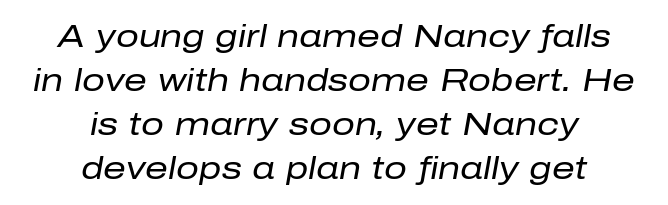
Emphasis-style slanted type is in use. The gaps between neighbouring characters are ordinary and unremarkable. Regular leading. The text block is weighted toward neither margin, spreading evenly from the middle. Plain, unruled lines of type.
